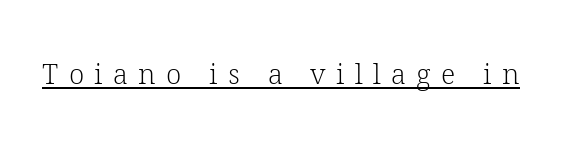
This sample has the flowing, uneven cadence of proportional lettering. Nope, not italic — everything's standing straight. Weight class: somewhere from thin through regular. Glance below the letters and you will spot a drawn line. These lines are composed in type with serifs.
